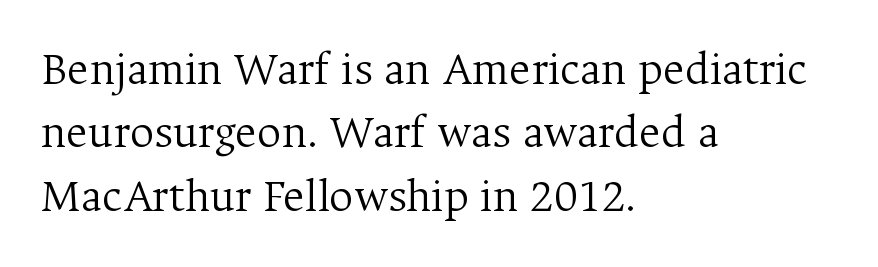
{"serif": "yes", "italic": "no", "bold": "no", "weight": "light", "width": "normal", "stroke_contrast": "medium", "x_height": "medium", "monospaced": "no", "underline": "no", "align": "left", "line_spacing": "normal", "line_spacing_ratio": 1.35, "letter_spacing": "normal", "letter_spacing_em": 0.0, "glyph_px": 47}
